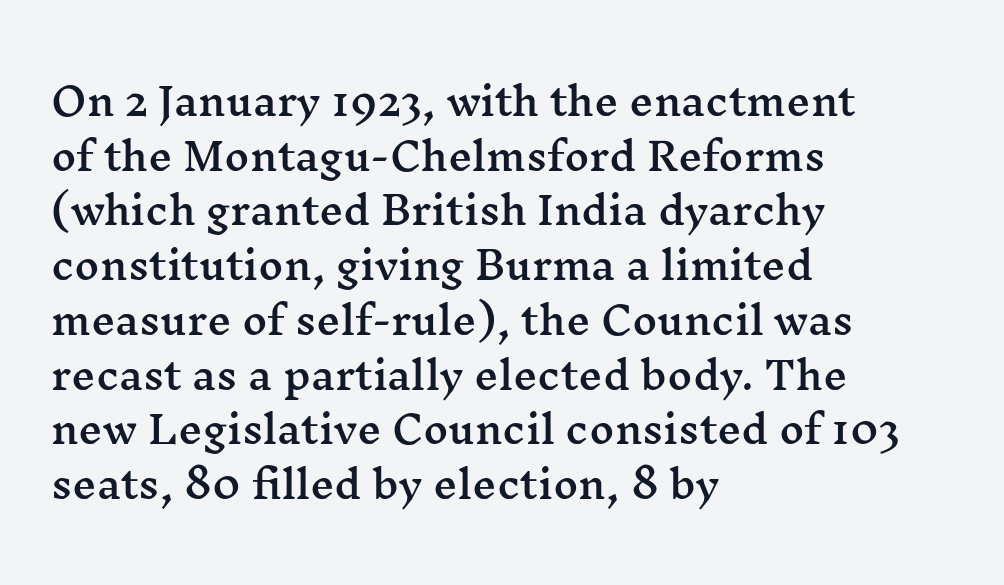
Q: Is the text italic (slanted)? A: No, it is upright.
Q: Is the typeface a serif or a sans-serif typeface? A: Serif.
Q: Is the text underlined? A: No.
Q: How is the paragraph aligned? A: Left-aligned.
Q: Is the spacing between letters normal or unusually wide? A: Normal.
Q: Is the spacing between lines tight, normal or loose? A: Normal.
Q: Width (condensed, normal, or wide)? A: Wide.
Q: Stroke contrast? A: Medium.
Q: x-height? A: Medium.
Q: Monospaced? A: No.
